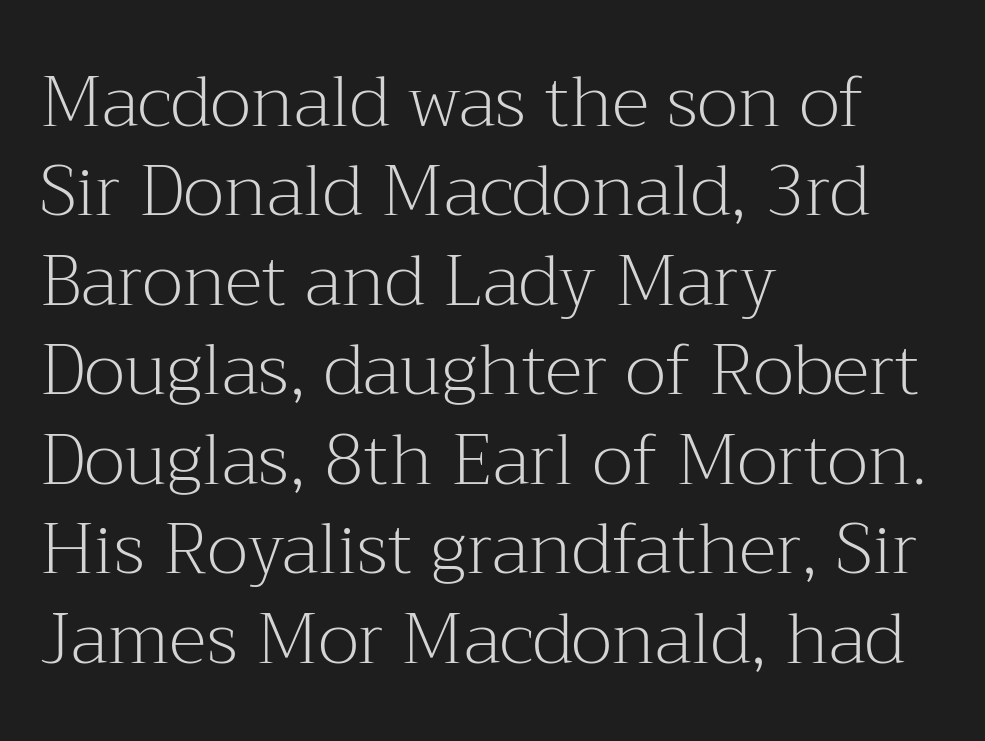
The typeface chosen for these lines features serifs. Letters have the restrained weight of plain body copy at most. The baseline area is clear. This sample has the flowing, uneven cadence of proportional lettering.
